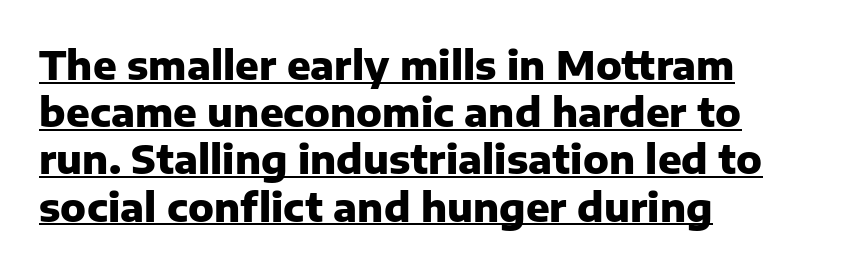
The string is rendered with underlining switched on. The passage shown is typed in a proportional face where columns would drift. Left-aligned paragraph, ragged on the right. Tracking value appears to be zero — textbook default spacing. The font family rendered here belongs to the sans-serif group.
